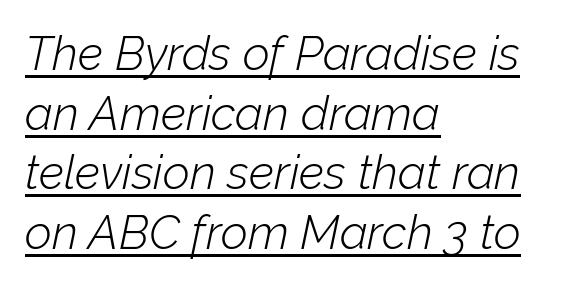
The image shows 47 px light type, italic (leaning right); set left-aligned, normal line spacing (1.27x), normal letter spacing, underlined; low stroke contrast and a medium x-height.
